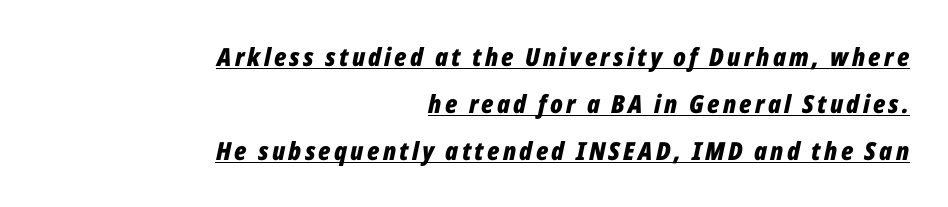
The image shows 25 px bold type, italic (leaning right); set right-aligned, line spacing 1.88x, underlined.
